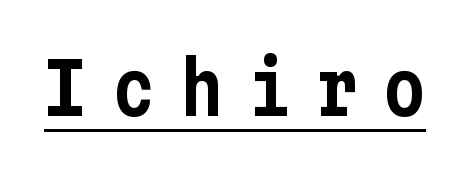
To sum up the face: it is a sans, with no serifs. A typesetter would call this heavily tracked-out type. Style check: upright. Quick note: underline on.
